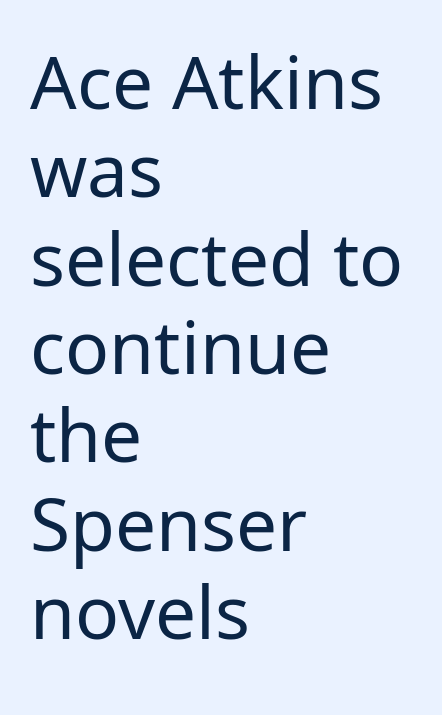
In terms of letterspacing, this is plain default setting. The compositor pushed each line to the left boundary. Here the designer chose a conventional face with non-uniform glyph widths. You can tell from the bare stems that sans-serif type was used. Does the lettering tilt? It doesn't — this is upright. Unmarked baselines from the first word to the last.
